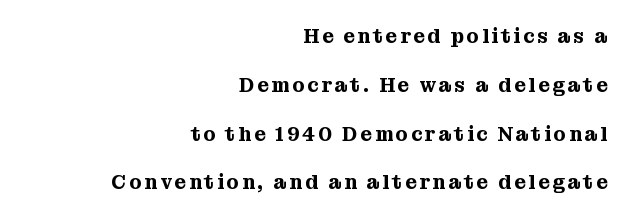
Q: Is the text italic (slanted)? A: No, it is upright.
Q: Is the text underlined? A: No.
Q: How is the paragraph aligned? A: Right-aligned.
Q: Is the spacing between lines tight, normal or loose? A: Loose.
